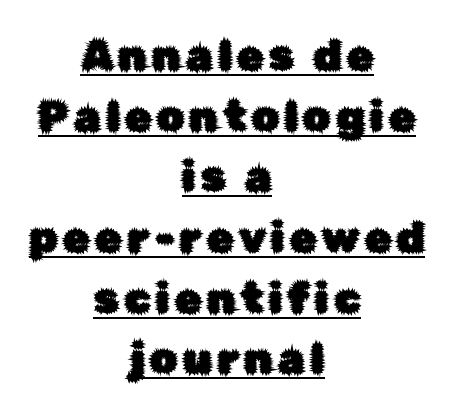
You could not count columns in this text — the font is proportionally spaced. A typographer would call this underscored text. Each line is balanced around a shared central axis. These lines were composed using upright roman letters. The space between consecutive lines is moderate. These lines are composed in type without serifs.
